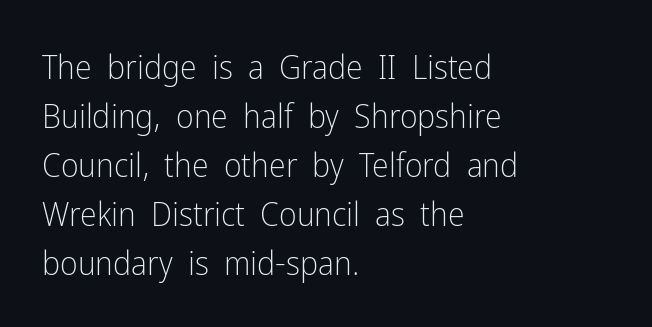
Q: Is the text bold? A: No.
Q: Is the text italic (slanted)? A: No, it is upright.
Q: Is the typeface a serif or a sans-serif typeface? A: Sans-serif.
Q: Is the text underlined? A: No.
Q: How is the paragraph aligned? A: Left-aligned.
Q: Is the spacing between letters normal or unusually wide? A: Normal.
Q: Is the spacing between lines tight, normal or loose? A: Normal.
Q: Width (condensed, normal, or wide)? A: Condensed.
Q: Stroke contrast? A: Low.
Q: x-height? A: Medium.
Q: Monospaced? A: No.
